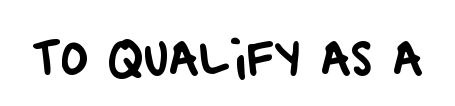
{"serif": "no", "width": "normal", "stroke_contrast": "low", "x_height": "large", "monospaced": "no", "underline": "no", "letter_spacing": "normal", "letter_spacing_em": 0.0, "glyph_px": 46}
